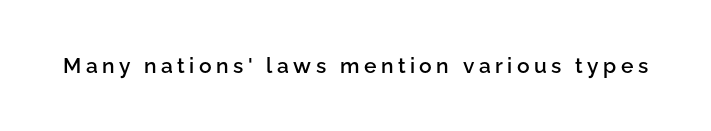
Q: Is the text bold? A: Semi-bold.
Q: Is the text italic (slanted)? A: No, it is upright.
Q: Is the text underlined? A: No.
Q: Is the spacing between letters normal or unusually wide? A: Unusually wide.
